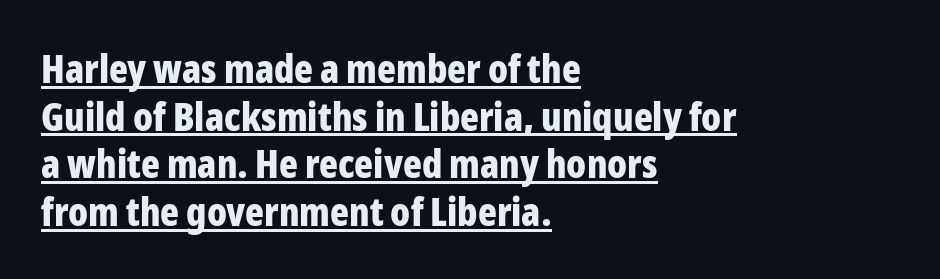
{"serif": "no", "italic": "no", "bold": "yes", "weight": "bold", "width": "condensed", "stroke_contrast": "low", "x_height": "medium", "monospaced": "no", "underline": "yes", "align": "left", "line_spacing_ratio": 1.22, "letter_spacing": "normal", "letter_spacing_em": 0.0, "glyph_px": 39}
